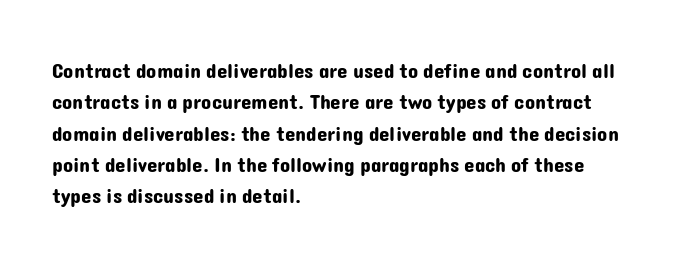
The image shows 21 px text type, upright; set left-aligned, normal line spacing (1.49x), normal letter spacing, not underlined.
